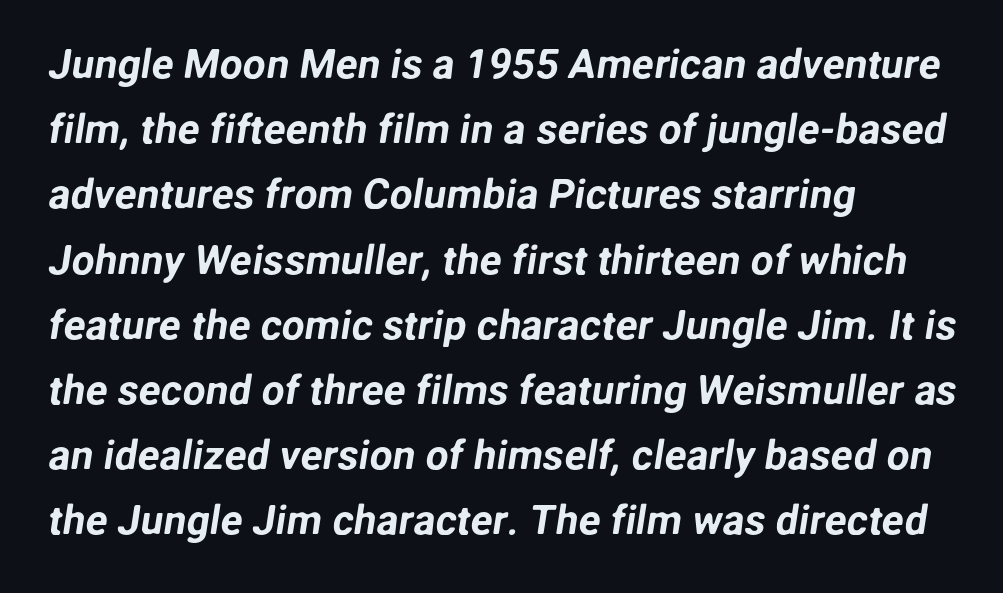
Q: Is the typeface a serif or a sans-serif typeface? A: Sans-serif.
Q: Is the text underlined? A: No.
Q: How is the paragraph aligned? A: Left-aligned.
Q: Is the spacing between letters normal or unusually wide? A: Normal.
Q: Is the spacing between lines tight, normal or loose? A: Normal.
Q: Width (condensed, normal, or wide)? A: Normal.
Q: Stroke contrast? A: Low.
Q: x-height? A: Medium.
Q: Monospaced? A: No.
